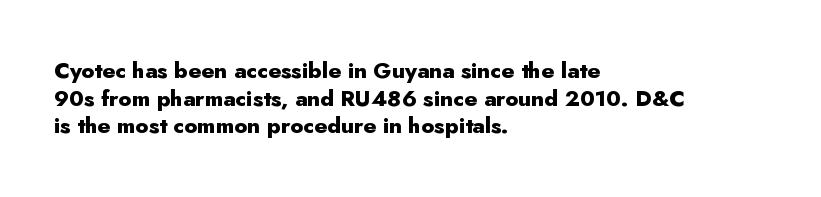
The image shows 22 px bold type, upright; set left-aligned, normal line spacing (1.26x), normal letter spacing, not underlined.
